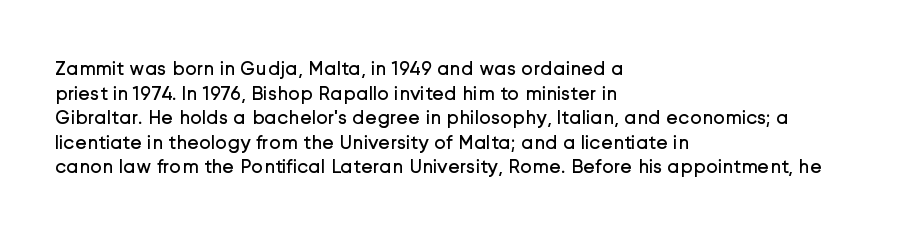
{"italic": "no", "bold": "no", "underline": "no", "align": "left", "line_spacing_ratio": 1.23, "letter_spacing": "normal", "letter_spacing_em": 0.0, "glyph_px": 20}
